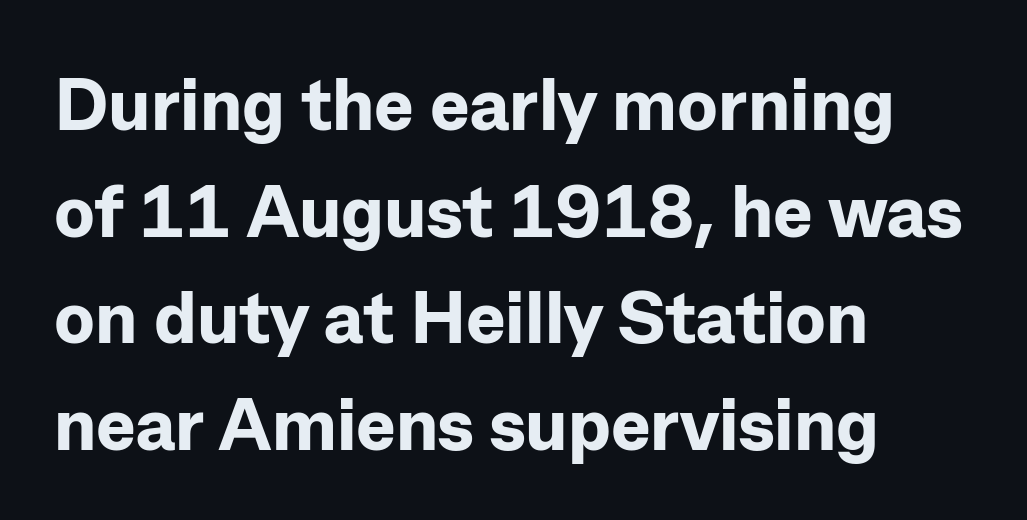
{"serif": "no", "italic": "no", "bold": "yes", "weight": "bold", "width": "normal", "stroke_contrast": "low", "x_height": "medium", "monospaced": "no", "underline": "no", "align": "left", "line_spacing": "normal", "line_spacing_ratio": 1.44, "letter_spacing": "normal", "letter_spacing_em": 0.0, "glyph_px": 74}
